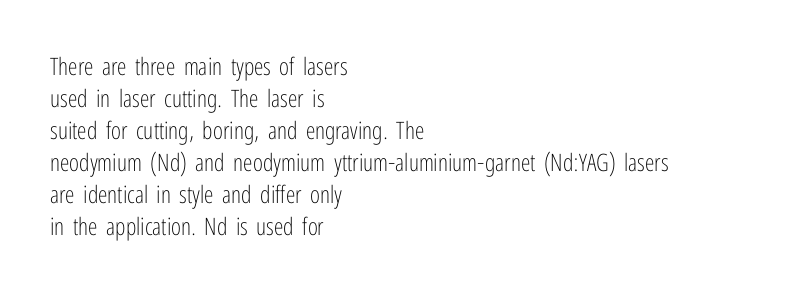
A bare baseline throughout the passage. Does the lettering tilt? It doesn't — this is upright. Leftover space on each line is placed entirely after the last word. Regarding leading, the lines here are spaced in the standard way. Inter-character spacing is left at the font's built-in metrics. Compared with a typical body face, this is equally light or lighter still.
